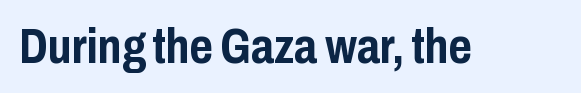
{"serif": "no", "italic": "no", "bold": "yes", "weight": "semibold", "width": "condensed", "stroke_contrast": "low", "x_height": "medium", "monospaced": "no", "underline": "no", "letter_spacing": "normal", "letter_spacing_em": 0.0, "glyph_px": 50}
